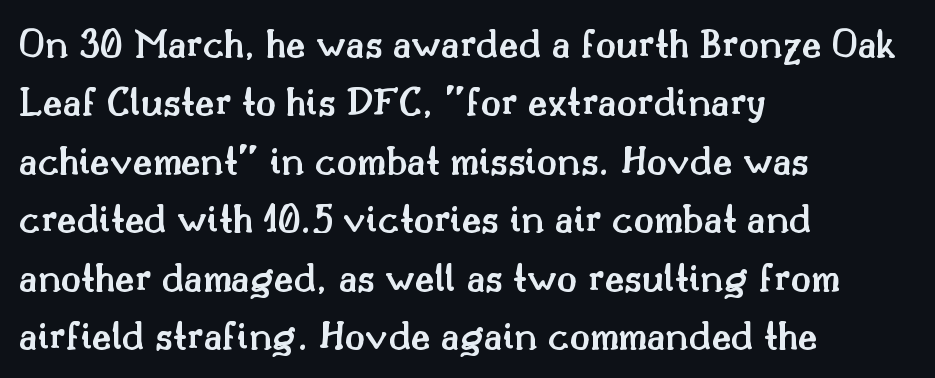
The image shows 42 px semibold serif type, upright; set left-aligned, normal line spacing (1.39x), normal letter spacing, not underlined; medium stroke contrast and a small x-height.
